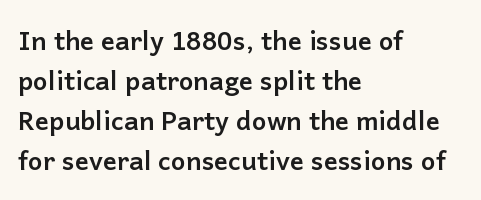
{"italic": "no", "bold": "yes", "underline": "no", "align": "left", "line_spacing": "normal", "line_spacing_ratio": 1.54, "letter_spacing": "normal", "letter_spacing_em": 0.0, "glyph_px": 26}
